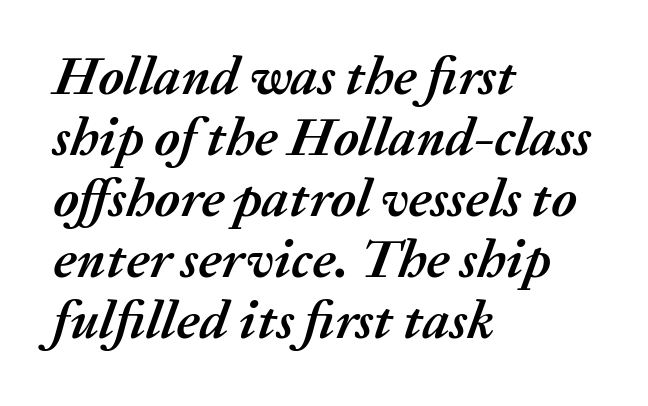
Is the type bold? Yes — the strokes are clearly thick and heavy. Does the leading feel generous? Not at all — it's pinched. Each word holds together tightly as a unit, with standard inter-letter gaps. Proportional: the letters do not fall into vertical columns. Each line starts at the same left margin while the right side varies.
